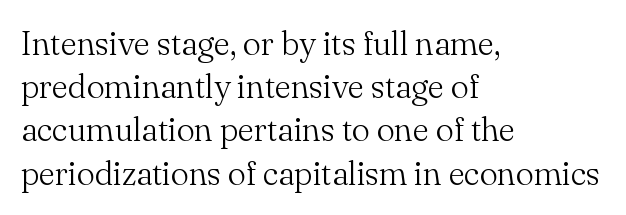
{"serif": "yes", "italic": "no", "bold": "no", "weight": "light", "width": "normal", "stroke_contrast": "medium", "x_height": "small", "monospaced": "no", "underline": "no", "align": "left", "line_spacing": "normal", "line_spacing_ratio": 1.27, "letter_spacing": "normal", "letter_spacing_em": 0.0, "glyph_px": 34}
